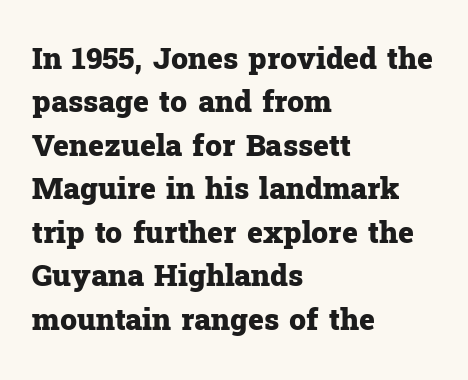
{"serif": "yes", "italic": "no", "bold": "yes", "weight": "heavy", "width": "normal", "stroke_contrast": "low", "x_height": "medium", "monospaced": "no", "underline": "no", "align": "left", "line_spacing": "normal", "line_spacing_ratio": 1.45, "letter_spacing": "normal", "letter_spacing_em": 0.0, "glyph_px": 30}
